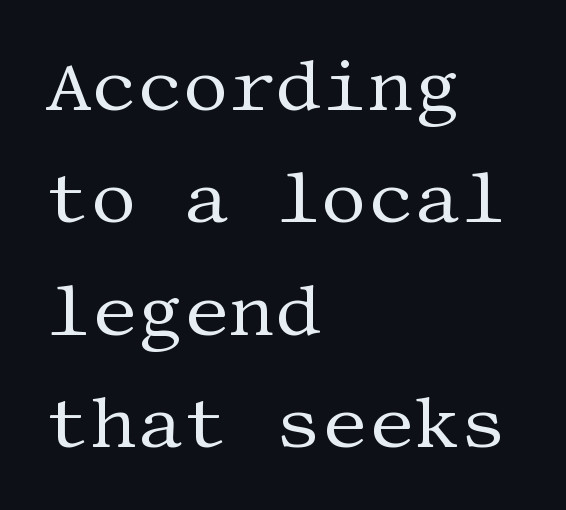
Q: Is the text bold? A: No.
Q: Is the text italic (slanted)? A: No, it is upright.
Q: Is the typeface a serif or a sans-serif typeface? A: Serif.
Q: Is the text underlined? A: No.
Q: How is the paragraph aligned? A: Left-aligned.
Q: Is the spacing between letters normal or unusually wide? A: Normal.
Q: Is the spacing between lines tight, normal or loose? A: Normal.
Q: Width (condensed, normal, or wide)? A: Normal.
Q: Stroke contrast? A: Medium.
Q: x-height? A: Large.
